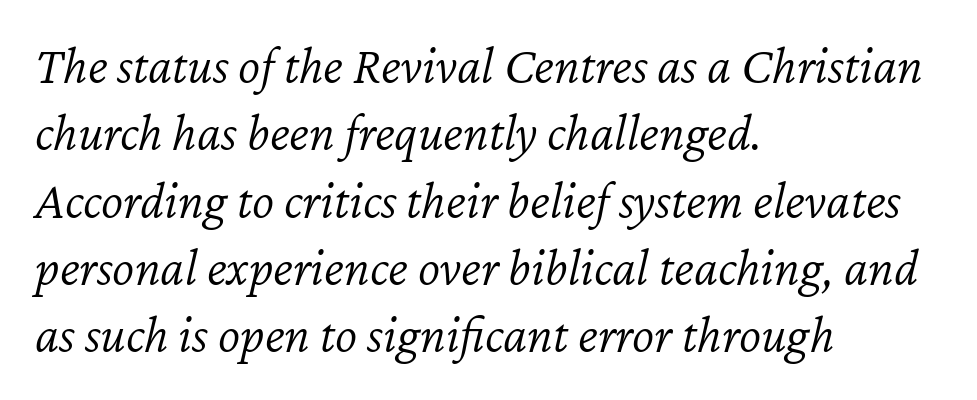
The image shows 53 px light type, italic (leaning right); set left-aligned, normal line spacing (1.27x), normal letter spacing, not underlined; low stroke contrast and a medium x-height.
